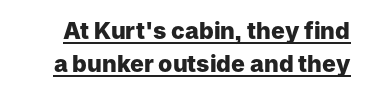
On the weight axis this lands at bold, roughly 700. Check the space under the baseline: a stroke is drawn there. Rows of type keep a routine distance in the vertical direction. Is the letter spacing exaggerated? No — it looks like the ordinary default.
